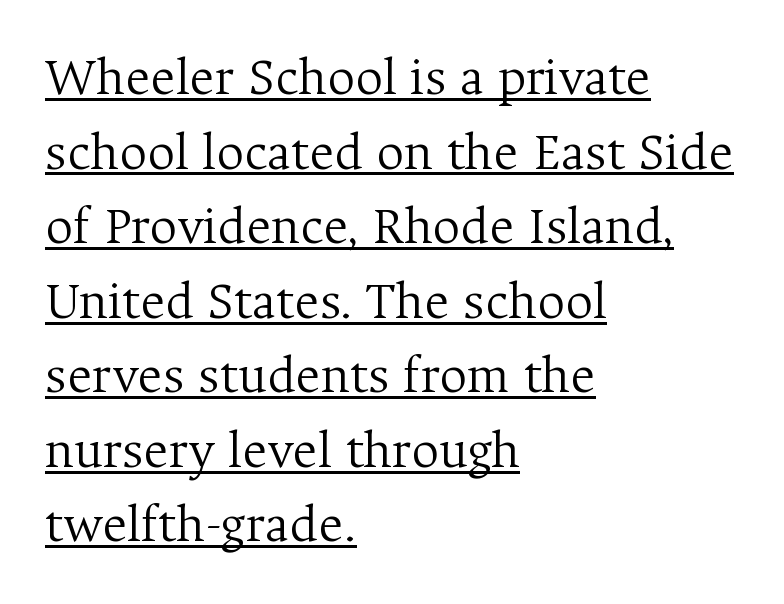
The image shows 54 px light serif type, upright; set left-aligned, normal line spacing (1.38x), normal letter spacing, underlined; medium stroke contrast and a medium x-height.
